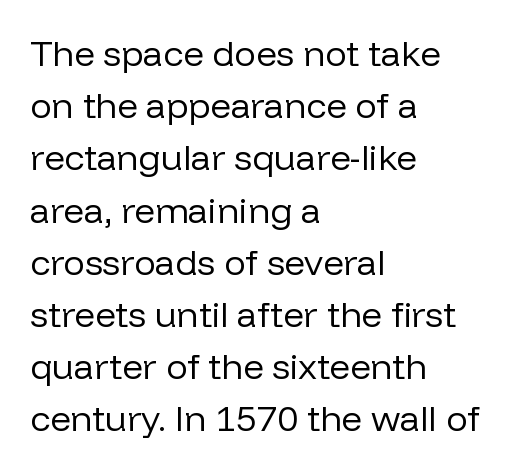
{"serif": "no", "italic": "no", "bold": "no", "weight": "regular", "width": "normal", "stroke_contrast": "low", "x_height": "medium", "monospaced": "no", "underline": "no", "align": "left", "line_spacing": "normal", "line_spacing_ratio": 1.45, "letter_spacing": "normal", "letter_spacing_em": 0.0, "glyph_px": 36}
